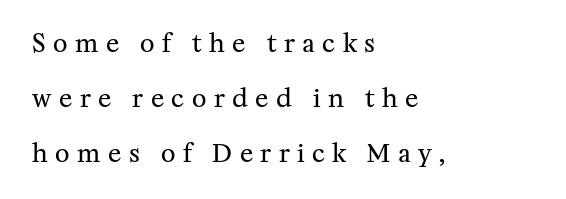
The foot of each line stays bare and open. The vertical gap from one line to the next is large. Between one letter and the next there's a generous, obvious gap. Designer's note — italics off, roman on. The passage is arranged the way most books set body copy — flush left.
